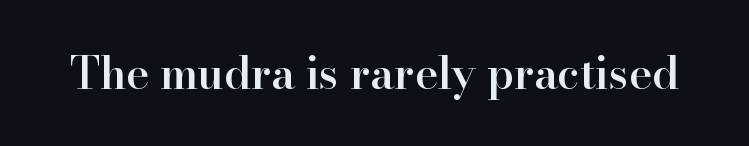
The image shows 44 px semibold serif type, upright; set normal letter spacing, not underlined; high stroke contrast and a small x-height.
